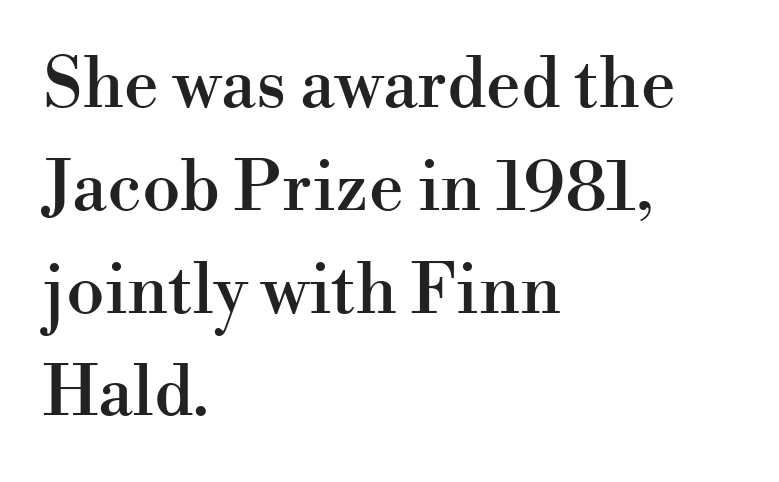
Q: Is the text italic (slanted)? A: No, it is upright.
Q: Is the typeface a serif or a sans-serif typeface? A: Serif.
Q: Is the text underlined? A: No.
Q: How is the paragraph aligned? A: Left-aligned.
Q: Is the spacing between letters normal or unusually wide? A: Normal.
Q: Is the spacing between lines tight, normal or loose? A: Normal.
Q: Width (condensed, normal, or wide)? A: Normal.
Q: Stroke contrast? A: High.
Q: x-height? A: Small.
Q: Monospaced? A: No.
